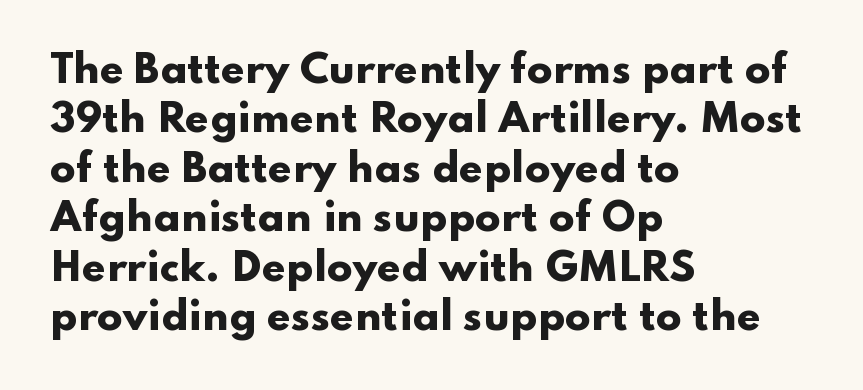
{"serif": "no", "italic": "no", "bold": "yes", "weight": "heavy", "width": "wide", "stroke_contrast": "low", "x_height": "small", "monospaced": "no", "underline": "no", "align": "left", "line_spacing": "normal", "line_spacing_ratio": 1.3, "letter_spacing": "normal", "letter_spacing_em": 0.0, "glyph_px": 38}
